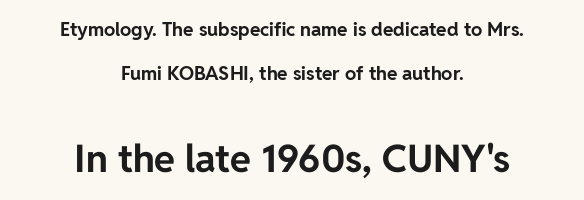
Q: Is the text bold? A: Yes.
Q: Is the text italic (slanted)? A: No, it is upright.
Q: Is the typeface a serif or a sans-serif typeface? A: Sans-serif.
Q: Is the text underlined? A: No.
Q: How is the paragraph aligned? A: Centered.
Q: Is the spacing between letters normal or unusually wide? A: Normal.
Q: Is the spacing between lines tight, normal or loose? A: Loose.
Q: Which block of text is set in a larger size, the first (top) or the second (bottom)? A: The second (bottom) one.
Q: Width (condensed, normal, or wide)? A: Normal.
Q: Stroke contrast? A: Low.
Q: x-height? A: Medium.
Q: Monospaced? A: No.
